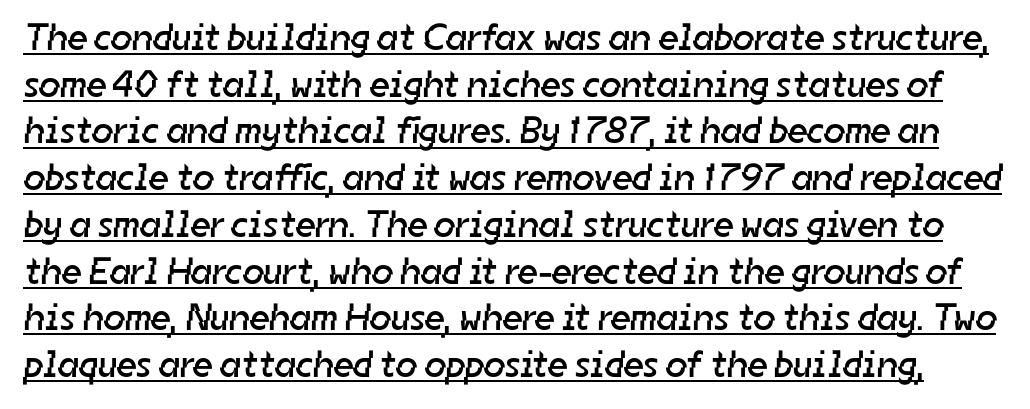
{"serif": "no", "bold": "no", "weight": "regular", "width": "normal", "stroke_contrast": "low", "x_height": "medium", "monospaced": "no", "underline": "yes", "line_spacing_ratio": 1.23, "letter_spacing": "normal", "letter_spacing_em": 0.0, "glyph_px": 38}
